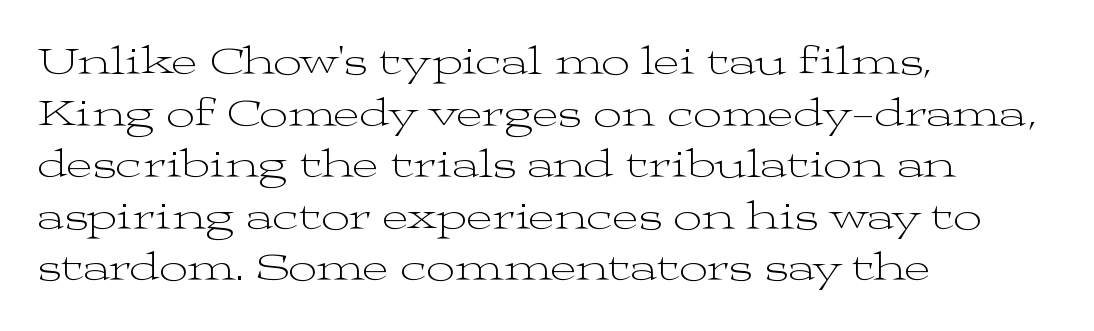
Q: Is the text bold? A: No.
Q: Is the text italic (slanted)? A: No, it is upright.
Q: Is the typeface a serif or a sans-serif typeface? A: Serif.
Q: Is the text underlined? A: No.
Q: How is the paragraph aligned? A: Left-aligned.
Q: Is the spacing between letters normal or unusually wide? A: Normal.
Q: Is the spacing between lines tight, normal or loose? A: Normal.
Q: Width (condensed, normal, or wide)? A: Wide.
Q: Stroke contrast? A: Medium.
Q: x-height? A: Medium.
Q: Monospaced? A: No.
